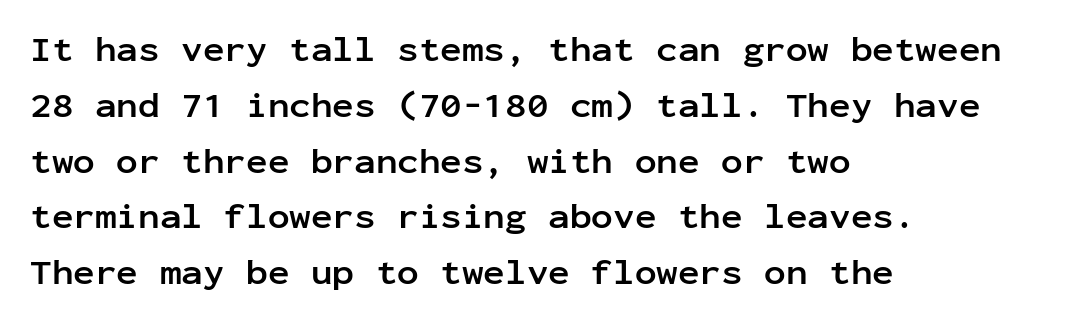
Q: Is the text bold? A: Yes.
Q: Is the text italic (slanted)? A: No, it is upright.
Q: Is the typeface a serif or a sans-serif typeface? A: Sans-serif.
Q: Is the text underlined? A: No.
Q: How is the paragraph aligned? A: Left-aligned.
Q: Is the spacing between letters normal or unusually wide? A: Normal.
Q: Is the spacing between lines tight, normal or loose? A: Normal.
Q: Width (condensed, normal, or wide)? A: Normal.
Q: Stroke contrast? A: Low.
Q: x-height? A: Medium.
Q: Monospaced? A: Yes.
